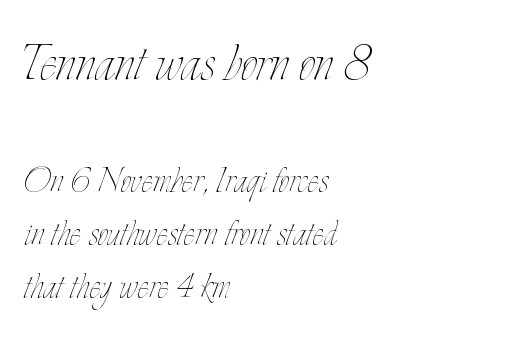
Q: Is the text bold? A: No.
Q: Is the text italic (slanted)? A: Yes.
Q: Is the text underlined? A: No.
Q: How is the paragraph aligned? A: Left-aligned.
Q: Is the spacing between letters normal or unusually wide? A: Normal.
Q: Which block of text is set in a larger size, the first (top) or the second (bottom)? A: The first (top) one.
Q: Width (condensed, normal, or wide)? A: Condensed.
Q: Stroke contrast? A: Low.
Q: x-height? A: Small.
Q: Monospaced? A: No.
